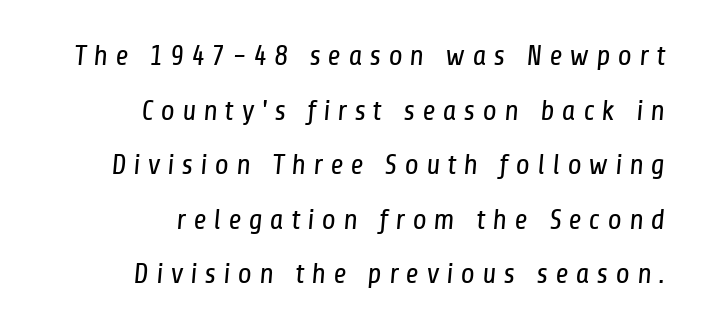
The image shows 29 px regular-weight, condensed sans-serif type; set right-aligned, line spacing 1.88x, unusually wide letter spacing (+0.24 em), not underlined; low stroke contrast and a medium x-height.
